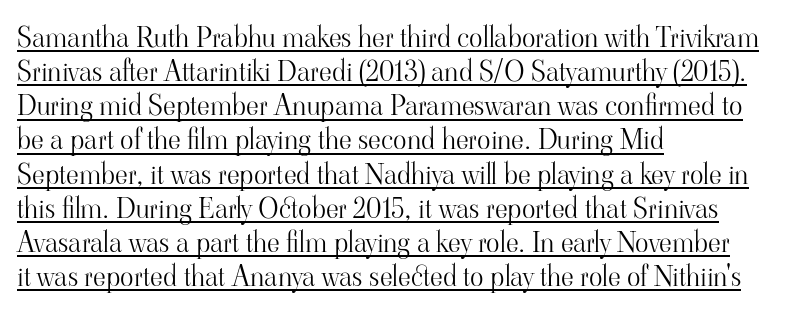
This sample uses a serif face. The passage shown is typed in a proportional face where columns would drift. The words here are underlined. In terms of posture, this sample is upright. The weight would be labelled regular, book, light, or lighter still.
